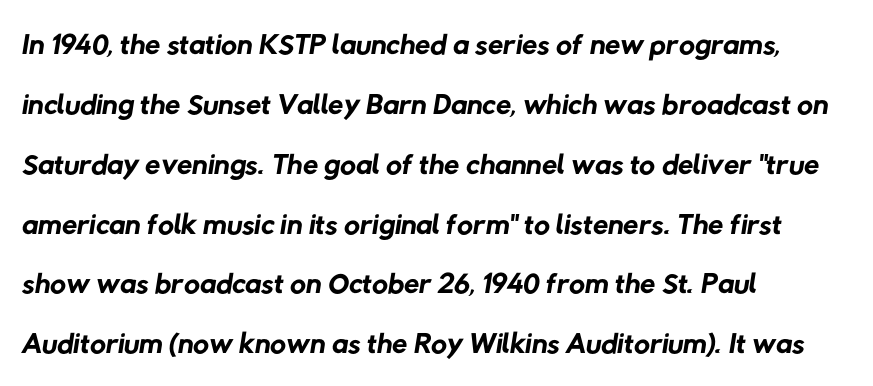
The zone under the glyphs is completely vacant. Each new line begins a customary step beneath the previous one. Weight: regular or lighter. Notice how the passage keeps a crisp vertical edge on the left only. The face used here is proportionally spaced, like ordinary book or web type. Classification — sans serif.
